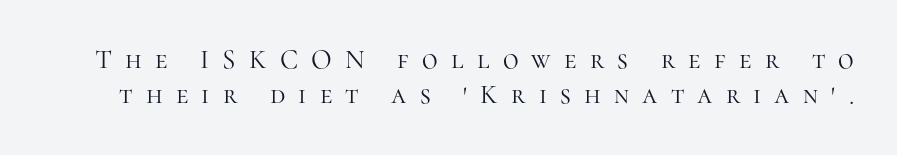
The image shows 27 px text type, upright; set normal line spacing (1.31x), unusually wide letter spacing (+0.49 em), not underlined.
